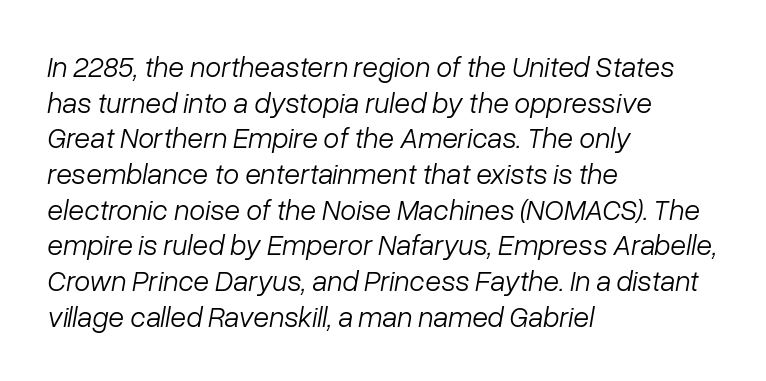
Q: Is the text bold? A: No.
Q: Is the text italic (slanted)? A: Yes, it leans right by about 10 degrees.
Q: Is the text underlined? A: No.
Q: How is the paragraph aligned? A: Left-aligned.
Q: Is the spacing between letters normal or unusually wide? A: Normal.
Q: Width (condensed, normal, or wide)? A: Normal.
Q: Stroke contrast? A: Low.
Q: x-height? A: Medium.
Q: Monospaced? A: No.
